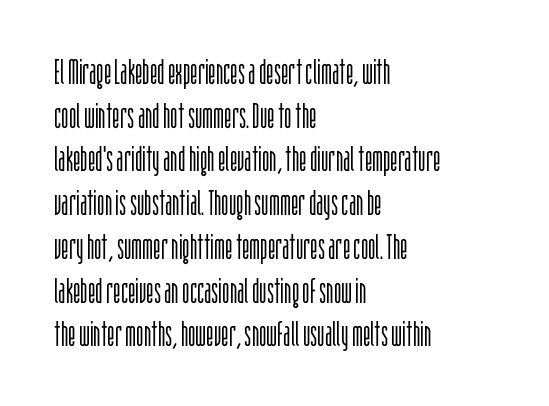
{"serif": "no", "italic": "no", "bold": "no", "weight": "light", "width": "condensed", "stroke_contrast": "low", "x_height": "large", "monospaced": "no", "underline": "no", "align": "left", "line_spacing": "normal", "line_spacing_ratio": 1.25, "letter_spacing": "normal", "letter_spacing_em": 0.0, "glyph_px": 35}
